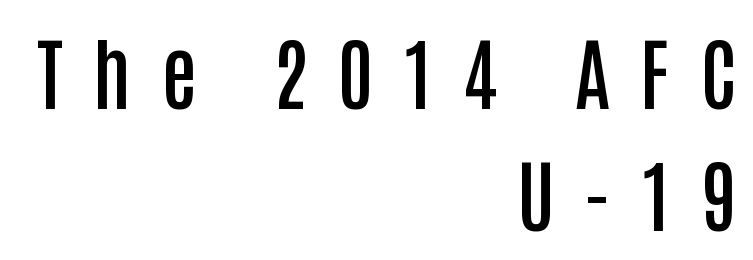
Q: Is the text bold? A: Semi-bold.
Q: Is the text italic (slanted)? A: No, it is upright.
Q: Is the typeface a serif or a sans-serif typeface? A: Sans-serif.
Q: Is the text underlined? A: No.
Q: How is the paragraph aligned? A: Right-aligned.
Q: Is the spacing between letters normal or unusually wide? A: Unusually wide.
Q: Is the spacing between lines tight, normal or loose? A: Normal.
Q: Width (condensed, normal, or wide)? A: Condensed.
Q: Stroke contrast? A: Low.
Q: x-height? A: Large.
Q: Monospaced? A: No.
